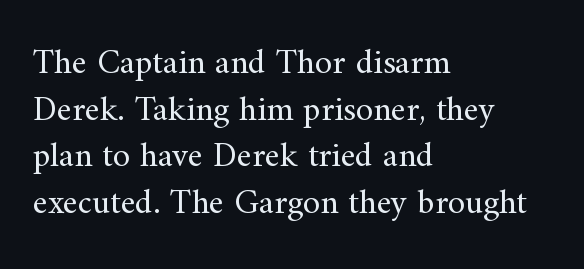
Q: Is the text bold? A: No.
Q: Is the text italic (slanted)? A: No, it is upright.
Q: Is the typeface a serif or a sans-serif typeface? A: Serif.
Q: Is the text underlined? A: No.
Q: How is the paragraph aligned? A: Left-aligned.
Q: Is the spacing between letters normal or unusually wide? A: Normal.
Q: Is the spacing between lines tight, normal or loose? A: Normal.
Q: Width (condensed, normal, or wide)? A: Normal.
Q: Stroke contrast? A: Medium.
Q: x-height? A: Small.
Q: Monospaced? A: No.
